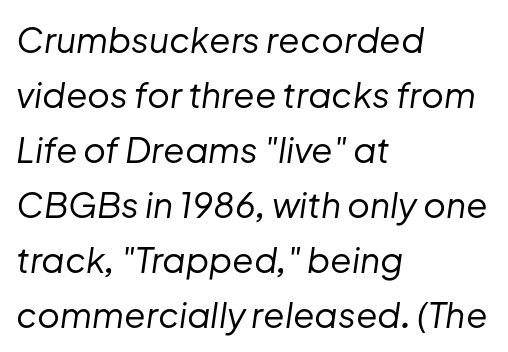
{"italic": "yes", "lean": "right", "slant_degrees": 8, "bold": "no", "weight": "regular", "width": "normal", "stroke_contrast": "low", "x_height": "medium", "monospaced": "no", "underline": "no", "align": "left", "line_spacing": "normal", "line_spacing_ratio": 1.57, "letter_spacing": "normal", "letter_spacing_em": 0.0, "glyph_px": 35}
